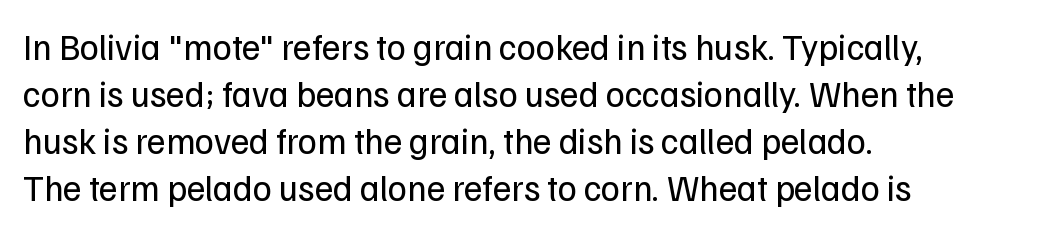
{"serif": "no", "italic": "no", "bold": "no", "weight": "regular", "width": "normal", "stroke_contrast": "low", "x_height": "medium", "monospaced": "no", "underline": "no", "align": "left", "line_spacing": "normal", "line_spacing_ratio": 1.31, "letter_spacing": "normal", "letter_spacing_em": 0.0, "glyph_px": 36}
